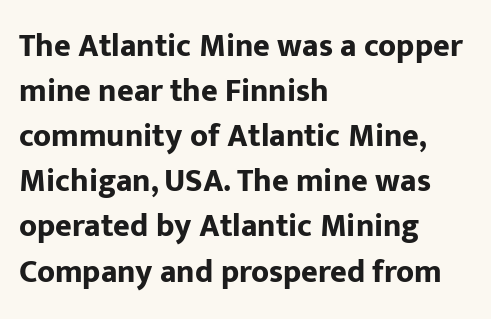
Q: Is the text bold? A: Yes.
Q: Is the text italic (slanted)? A: No, it is upright.
Q: Is the typeface a serif or a sans-serif typeface? A: Sans-serif.
Q: Is the text underlined? A: No.
Q: How is the paragraph aligned? A: Left-aligned.
Q: Is the spacing between letters normal or unusually wide? A: Normal.
Q: Is the spacing between lines tight, normal or loose? A: Normal.
Q: Width (condensed, normal, or wide)? A: Normal.
Q: Stroke contrast? A: Low.
Q: x-height? A: Medium.
Q: Monospaced? A: No.
